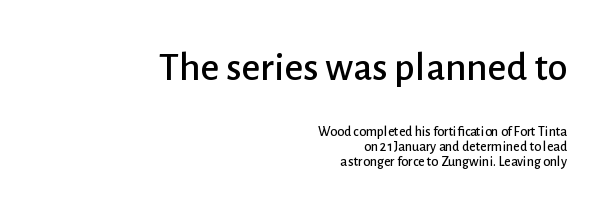
The image shows 41 px sans-serif type, upright; set right-aligned, tight line spacing (1.07x), normal letter spacing, not underlined; the first (top) block is 2.93x larger; low stroke contrast and a medium x-height.
